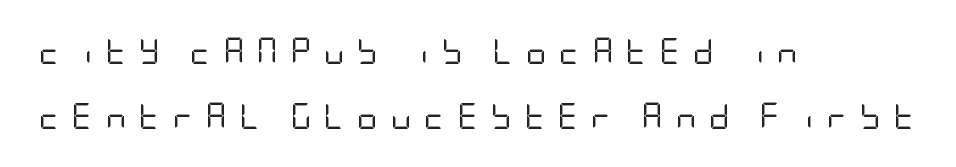
Characters remain perfectly vertical along every line. Interline gaps are noticeably wide in this sample. Stroke mass is kept to a normal reading level or below. Check the space under the baseline: it is left empty. The paragraph shown leans on its left margin.
